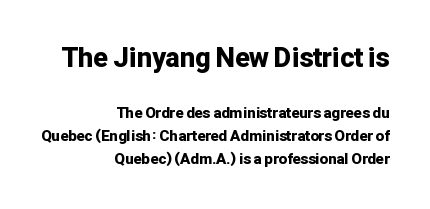
{"italic": "no", "bold": "yes", "underline": "no", "align": "right", "line_spacing": "normal", "line_spacing_ratio": 1.51, "letter_spacing": "normal", "letter_spacing_em": 0.0, "larger_block": "first", "size_ratio": 1.8, "glyph_px": 27}
